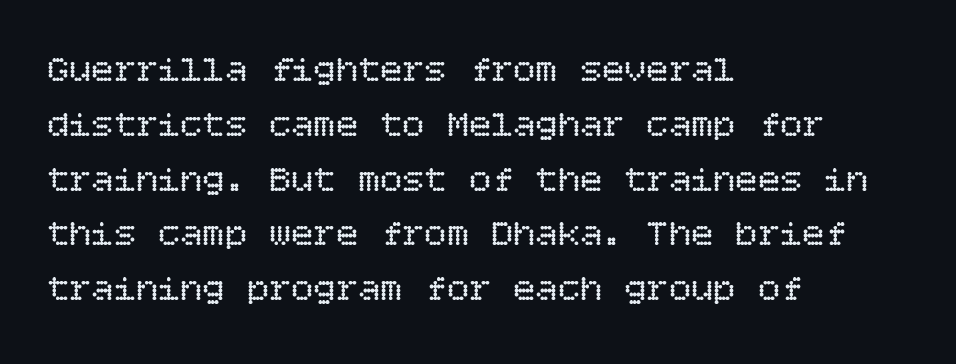
Q: Is the text bold? A: No.
Q: Is the text italic (slanted)? A: No, it is upright.
Q: Is the text underlined? A: No.
Q: How is the paragraph aligned? A: Left-aligned.
Q: Is the spacing between letters normal or unusually wide? A: Normal.
Q: Is the spacing between lines tight, normal or loose? A: Normal.
Q: Width (condensed, normal, or wide)? A: Normal.
Q: Stroke contrast? A: Low.
Q: x-height? A: Large.
